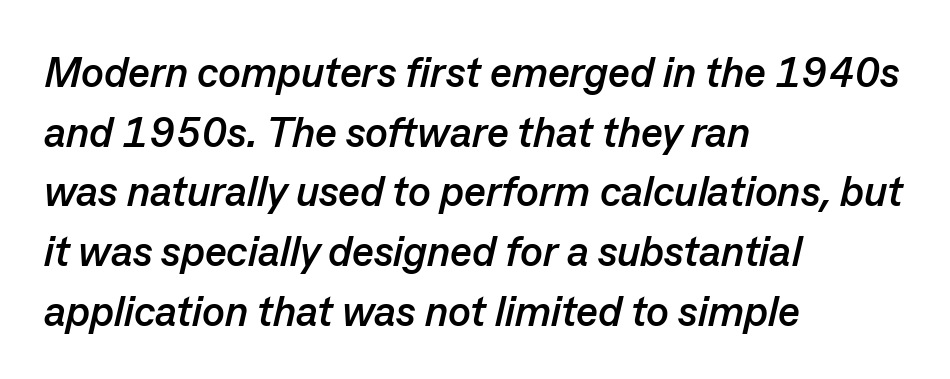
The image shows 42 px semibold type, italic (leaning right); set left-aligned, normal line spacing (1.42x), normal letter spacing, not underlined; low stroke contrast and a medium x-height.
